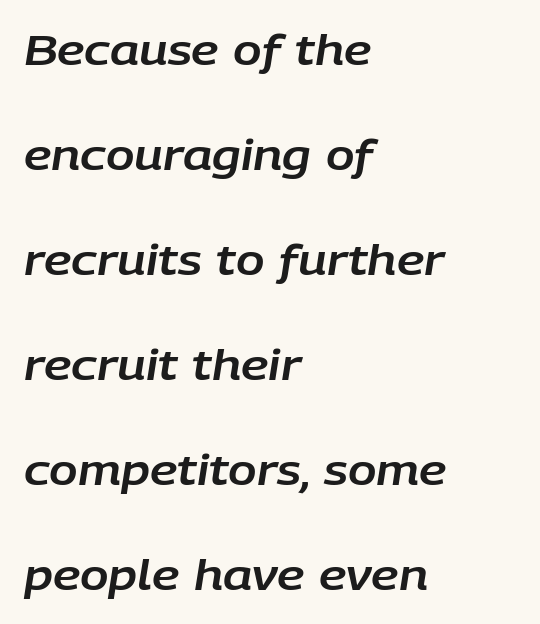
{"italic": "yes", "lean": "right", "slant_degrees": 9, "width": "normal", "stroke_contrast": "low", "x_height": "large", "monospaced": "no", "underline": "no", "align": "left", "line_spacing": "loose", "line_spacing_ratio": 2.5, "letter_spacing": "normal", "letter_spacing_em": 0.0, "glyph_px": 42}
